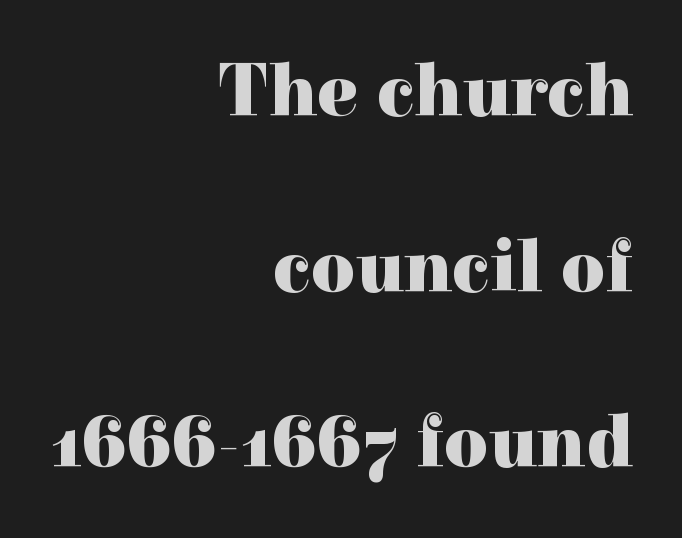
Q: Is the text bold? A: Yes.
Q: Is the text italic (slanted)? A: No, it is upright.
Q: Is the typeface a serif or a sans-serif typeface? A: Serif.
Q: Is the text underlined? A: No.
Q: How is the paragraph aligned? A: Right-aligned.
Q: Is the spacing between letters normal or unusually wide? A: Normal.
Q: Is the spacing between lines tight, normal or loose? A: Loose.
Q: Width (condensed, normal, or wide)? A: Normal.
Q: x-height? A: Medium.
Q: Monospaced? A: No.
